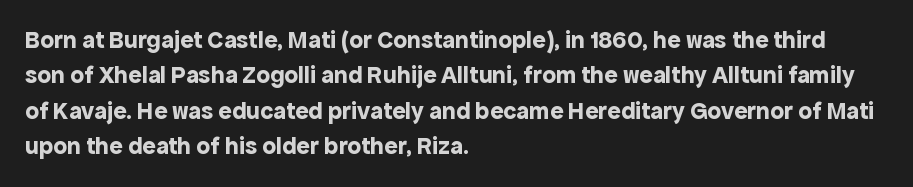
The image shows 25 px bold type, upright; set left-aligned, normal line spacing (1.42x), normal letter spacing, not underlined.
